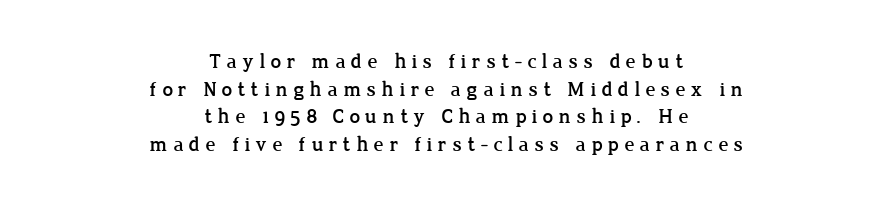
Q: Is the text italic (slanted)? A: No, it is upright.
Q: Is the text underlined? A: No.
Q: How is the paragraph aligned? A: Centered.
Q: Is the spacing between letters normal or unusually wide? A: Unusually wide.
Q: Is the spacing between lines tight, normal or loose? A: Normal.
